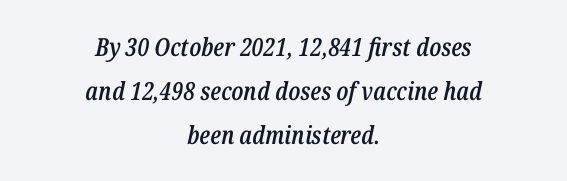
{"italic": "yes", "lean": "right", "slant_degrees": 12, "bold": "semi", "underline": "no", "align": "center", "line_spacing_ratio": 1.76, "letter_spacing": "normal", "letter_spacing_em": 0.0, "glyph_px": 25}
